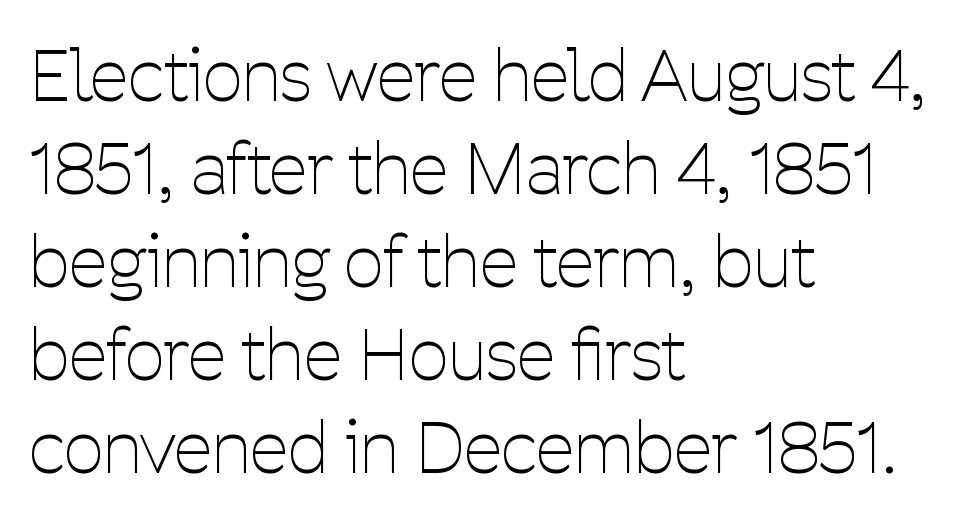
Q: Is the text bold? A: No.
Q: Is the text italic (slanted)? A: No, it is upright.
Q: Is the typeface a serif or a sans-serif typeface? A: Sans-serif.
Q: Is the text underlined? A: No.
Q: How is the paragraph aligned? A: Left-aligned.
Q: Is the spacing between letters normal or unusually wide? A: Normal.
Q: Is the spacing between lines tight, normal or loose? A: Normal.
Q: Width (condensed, normal, or wide)? A: Condensed.
Q: Stroke contrast? A: Low.
Q: x-height? A: Medium.
Q: Monospaced? A: No.
